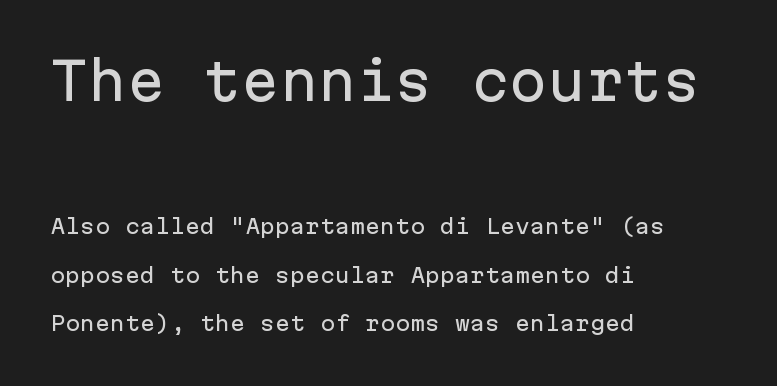
{"serif": "no", "italic": "no", "width": "normal", "stroke_contrast": "low", "x_height": "medium", "monospaced": "yes", "underline": "no", "align": "left", "line_spacing": "loose", "line_spacing_ratio": 2.42, "letter_spacing": "normal", "letter_spacing_em": 0.0, "larger_block": "first", "size_ratio": 2.55, "glyph_px": 51}
